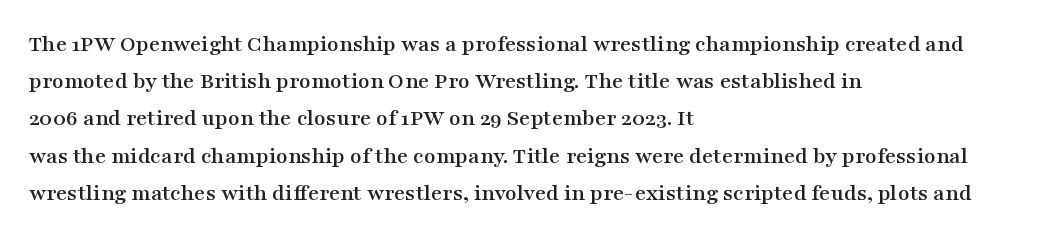
Q: Is the text italic (slanted)? A: No, it is upright.
Q: Is the text underlined? A: No.
Q: How is the paragraph aligned? A: Left-aligned.
Q: Is the spacing between letters normal or unusually wide? A: Normal.
Q: Is the spacing between lines tight, normal or loose? A: Normal.
